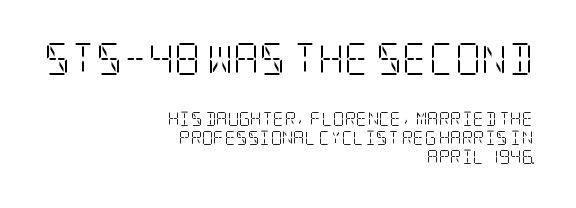
{"serif": "yes", "italic": "no", "bold": "no", "weight": "light", "width": "condensed", "stroke_contrast": "low", "x_height": "large", "underline": "no", "align": "right", "line_spacing": "normal", "line_spacing_ratio": 1.36, "letter_spacing": "normal", "letter_spacing_em": 0.0, "larger_block": "first", "size_ratio": 2.29, "glyph_px": 32}
